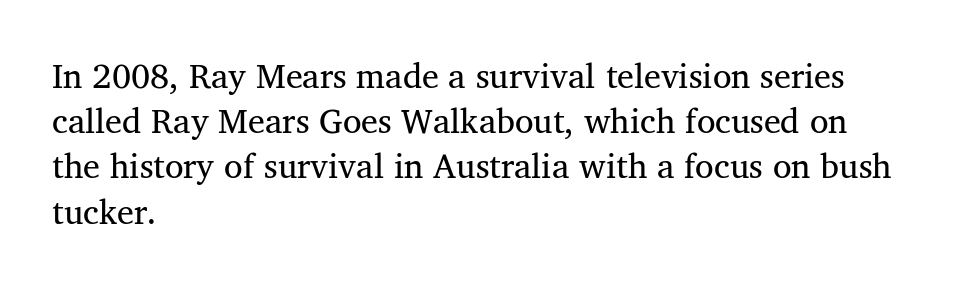
Q: Is the text bold? A: No.
Q: Is the text italic (slanted)? A: No, it is upright.
Q: Is the typeface a serif or a sans-serif typeface? A: Serif.
Q: Is the text underlined? A: No.
Q: How is the paragraph aligned? A: Left-aligned.
Q: Is the spacing between letters normal or unusually wide? A: Normal.
Q: Is the spacing between lines tight, normal or loose? A: Normal.
Q: Width (condensed, normal, or wide)? A: Normal.
Q: Stroke contrast? A: Medium.
Q: x-height? A: Medium.
Q: Monospaced? A: No.
